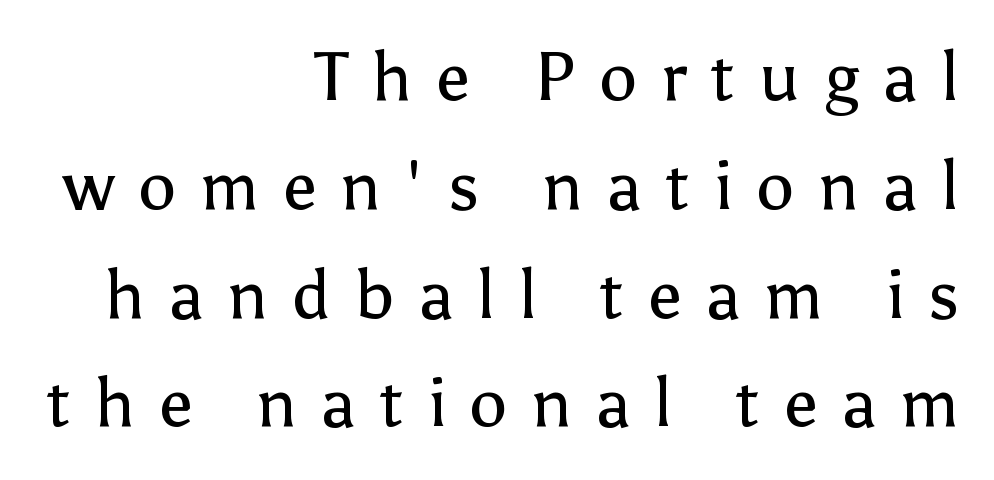
Q: Is the text bold? A: No.
Q: Is the text italic (slanted)? A: No, it is upright.
Q: Is the typeface a serif or a sans-serif typeface? A: Sans-serif.
Q: Is the text underlined? A: No.
Q: How is the paragraph aligned? A: Right-aligned.
Q: Is the spacing between letters normal or unusually wide? A: Unusually wide.
Q: Is the spacing between lines tight, normal or loose? A: Normal.
Q: Width (condensed, normal, or wide)? A: Normal.
Q: Stroke contrast? A: Low.
Q: x-height? A: Medium.
Q: Monospaced? A: No.
